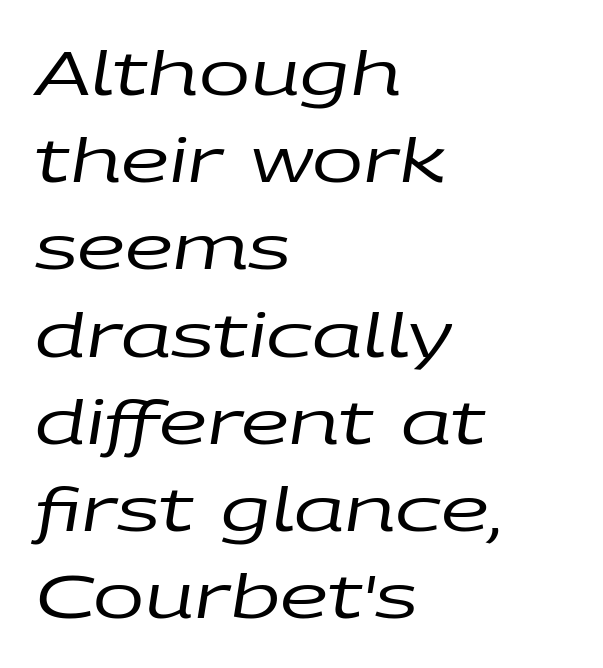
Q: Is the text bold? A: No.
Q: Is the text italic (slanted)? A: Yes, it leans right by about 9 degrees.
Q: Is the text underlined? A: No.
Q: How is the paragraph aligned? A: Left-aligned.
Q: Is the spacing between letters normal or unusually wide? A: Normal.
Q: Is the spacing between lines tight, normal or loose? A: Normal.
Q: Width (condensed, normal, or wide)? A: Wide.
Q: Stroke contrast? A: Low.
Q: x-height? A: Large.
Q: Monospaced? A: No.
